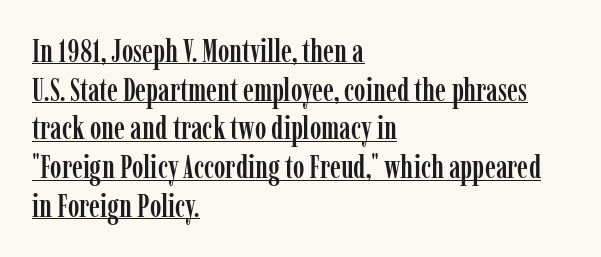
{"serif": "yes", "italic": "no", "width": "condensed", "stroke_contrast": "low", "x_height": "medium", "monospaced": "no", "underline": "yes", "align": "left", "line_spacing": "normal", "line_spacing_ratio": 1.25, "letter_spacing": "normal", "letter_spacing_em": 0.0, "glyph_px": 31}
